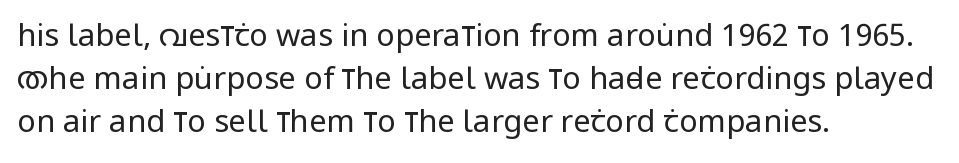
Looks like regular typesetting: each glyph gets only the width it needs. Compared with typical paragraphs, the rows here are spaced about the same. Nothing sits at the stroke ends, so this counts as sans-serif. Characters follow at the spacing the type designer built in.
